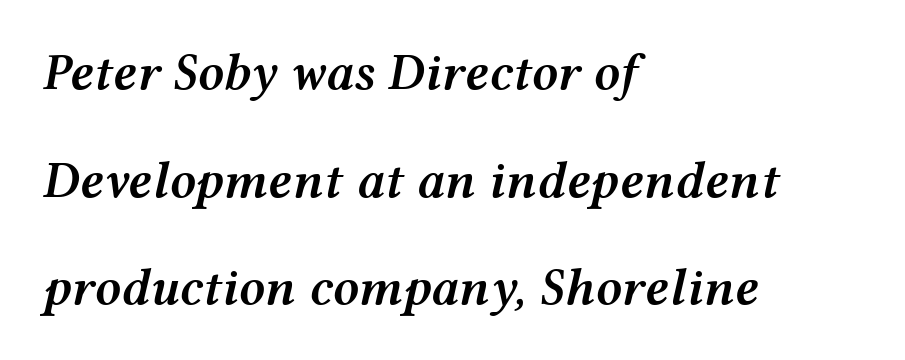
Glyph-to-glyph distance matches everyday printed text. The glyphs look as if they've been sheared to an angle. The letters advance in unequal steps, a hallmark of proportional type. The specimen omits any rule beneath the text block's lines. The passage is arranged the way most books set body copy — flush left.
